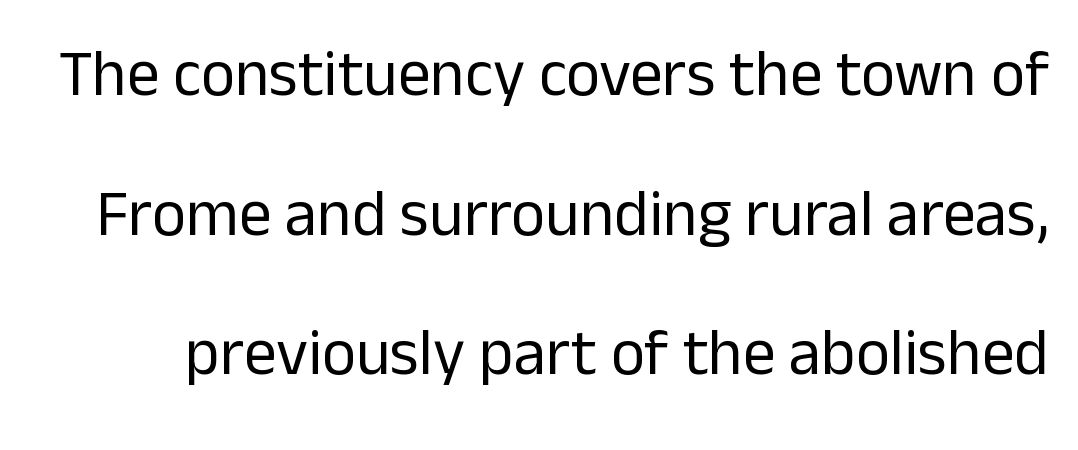
The image shows 65 px regular-weight sans-serif type, upright; set loose line spacing (2.15x), normal letter spacing, not underlined; low stroke contrast and a medium x-height.
